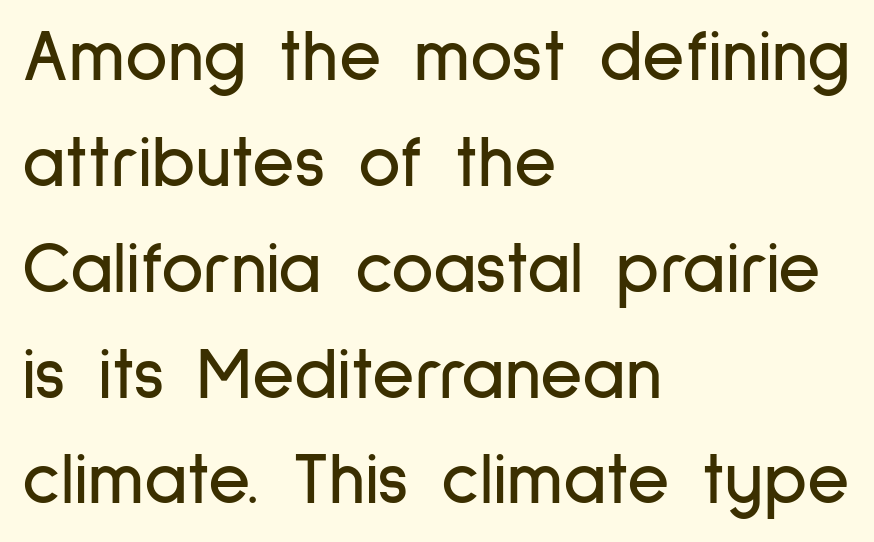
Grotesque or geometric, the face here clearly has no serifs. Is the block centered? No — it sits flush against the left margin. Here the glyphs are tracked normally, forming tight word shapes. The words here are not underlined.
